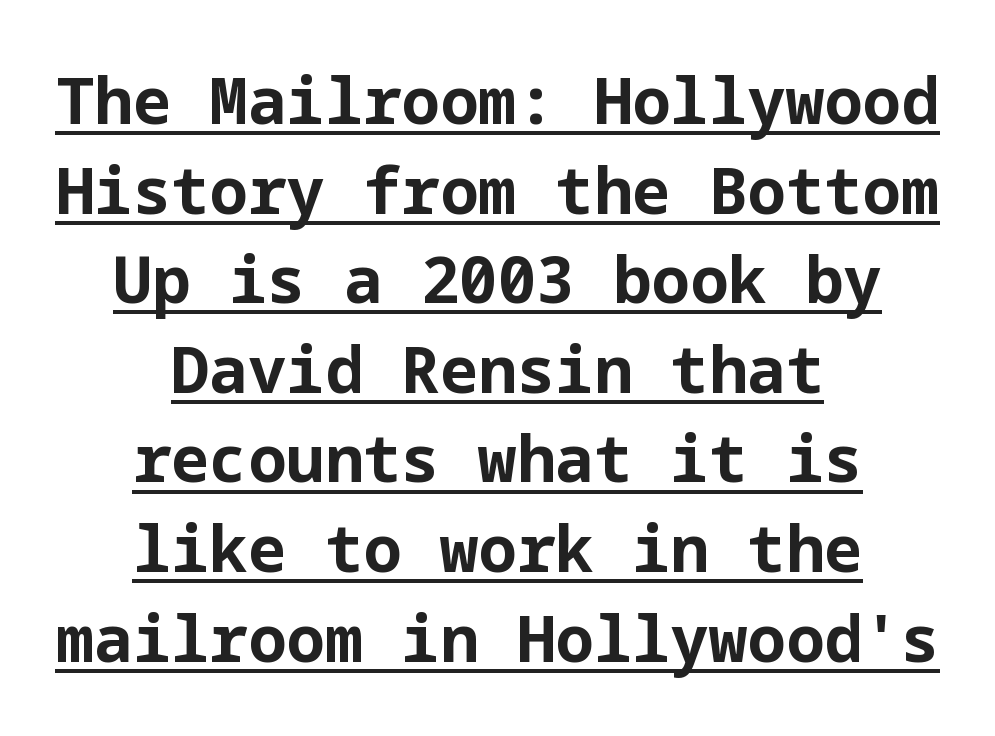
The image shows 64 px bold sans-serif type, upright; set centered, normal line spacing (1.4x), normal letter spacing, underlined; low stroke contrast and a medium x-height.
